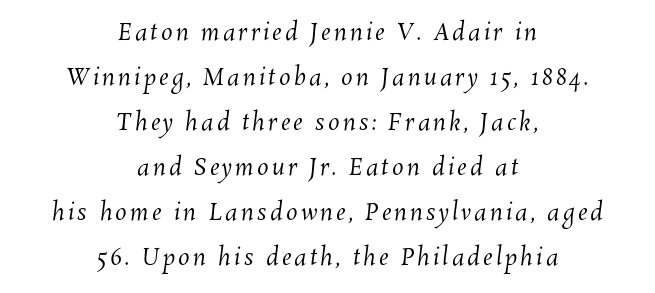
The image shows 23 px text type; set centered, loose line spacing (1.96x), not underlined.
